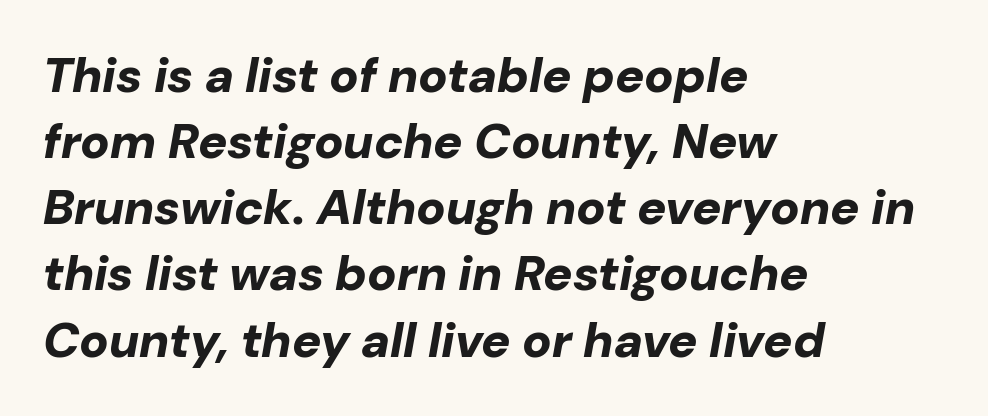
{"italic": "yes", "lean": "right", "slant_degrees": 10, "bold": "yes", "weight": "bold", "width": "normal", "stroke_contrast": "low", "x_height": "medium", "monospaced": "no", "underline": "no", "align": "left", "line_spacing": "normal", "line_spacing_ratio": 1.35, "letter_spacing": "normal", "letter_spacing_em": 0.0, "glyph_px": 49}
